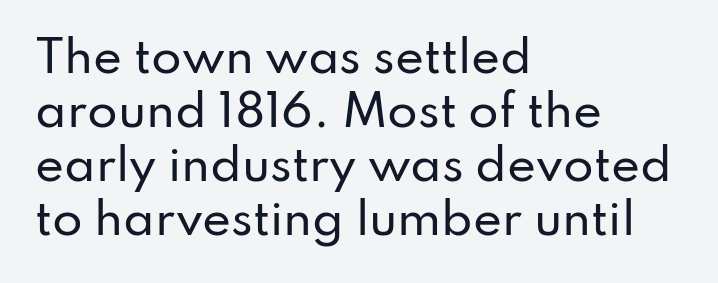
{"serif": "no", "italic": "no", "width": "normal", "stroke_contrast": "low", "x_height": "small", "monospaced": "no", "underline": "no", "align": "left", "line_spacing_ratio": 1.23, "letter_spacing": "normal", "letter_spacing_em": 0.0, "glyph_px": 44}
